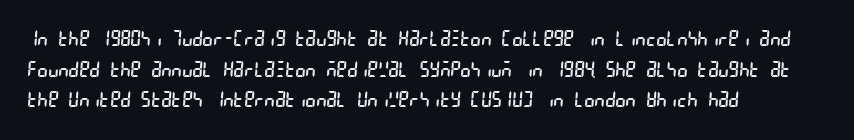
Q: Is the text bold? A: No.
Q: Is the text underlined? A: No.
Q: How is the paragraph aligned? A: Left-aligned.
Q: Is the spacing between letters normal or unusually wide? A: Normal.
Q: Is the spacing between lines tight, normal or loose? A: Normal.
